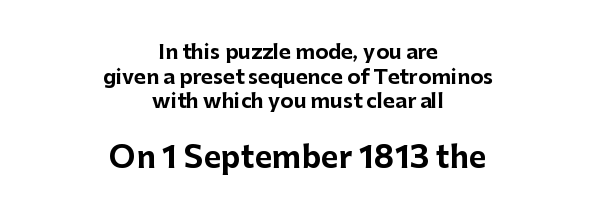
Caption: multi-line text, centered on the measure. Students, this is bold: see how much ink each stroke carries. Check the space under the baseline: it is left empty. Observe the absence of serifs on each vertical stroke in this sample. The emphasis by scale lands on block number two, below. This sample uses an upright cut, with every glyph sitting square on the baseline.
